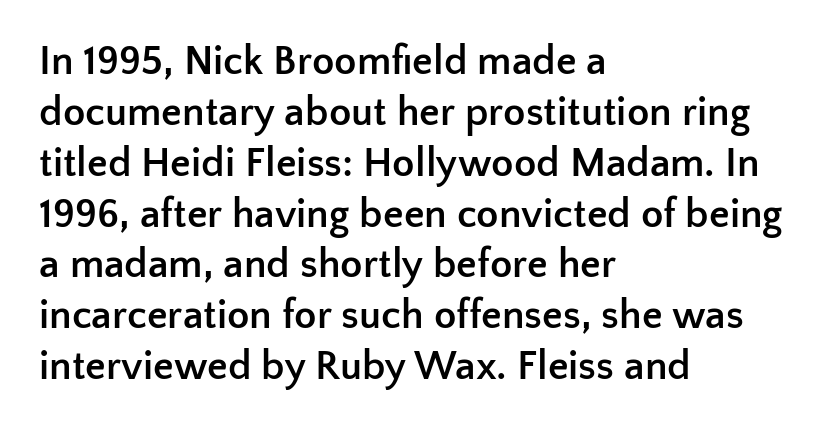
On the weight axis this lands at bold, roughly 700. Caption: standard tracking, unaltered. You could not count columns in this text — the font is proportionally spaced. Bare-footed words on every line. The face used here is a sans, in the tradition of grotesques and geometrics. Nope, not italic — everything's standing straight.
